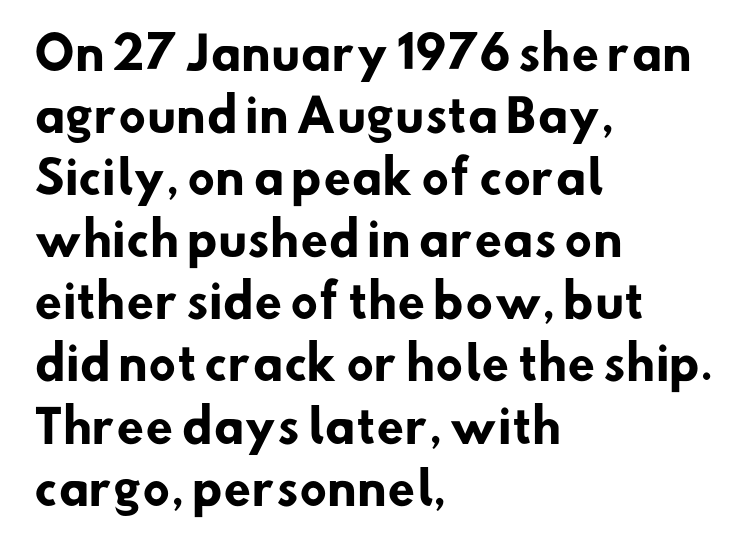
Q: Is the text bold? A: Yes.
Q: Is the typeface a serif or a sans-serif typeface? A: Sans-serif.
Q: Is the text underlined? A: No.
Q: How is the paragraph aligned? A: Left-aligned.
Q: Is the spacing between letters normal or unusually wide? A: Normal.
Q: Is the spacing between lines tight, normal or loose? A: Normal.
Q: Width (condensed, normal, or wide)? A: Normal.
Q: Stroke contrast? A: Low.
Q: x-height? A: Small.
Q: Monospaced? A: No.
